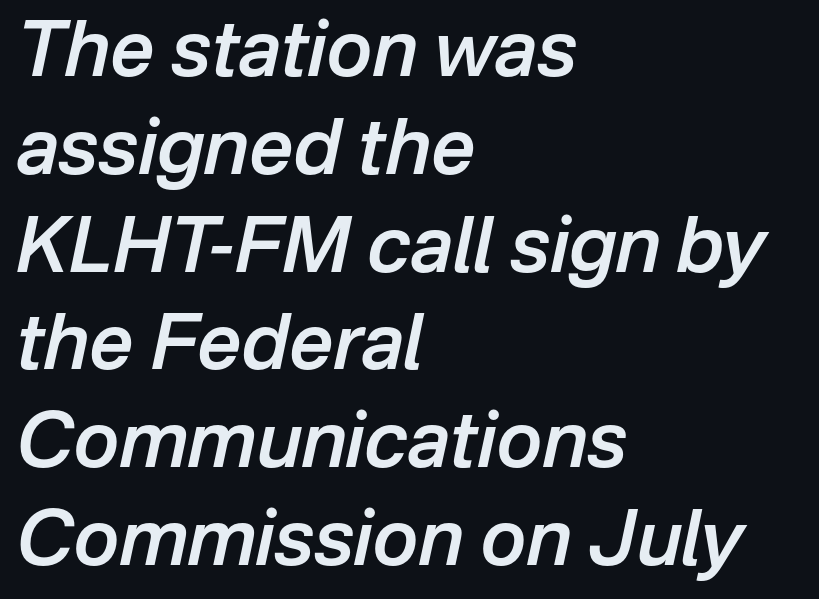
Q: Is the text bold? A: Semi-bold.
Q: Is the text italic (slanted)? A: Yes, it leans right by about 12 degrees.
Q: Is the text underlined? A: No.
Q: How is the paragraph aligned? A: Left-aligned.
Q: Is the spacing between letters normal or unusually wide? A: Normal.
Q: Is the spacing between lines tight, normal or loose? A: Normal.
Q: Width (condensed, normal, or wide)? A: Normal.
Q: Stroke contrast? A: Low.
Q: x-height? A: Medium.
Q: Monospaced? A: No.
